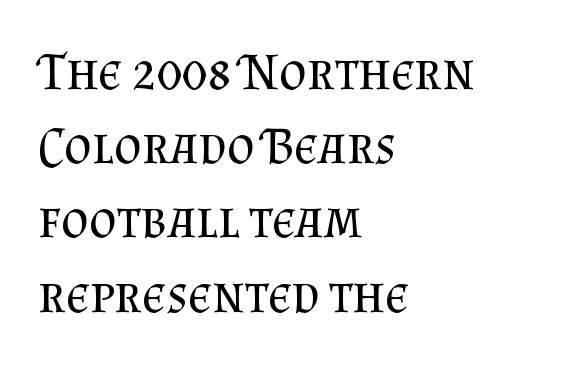
Q: Is the text bold? A: No.
Q: Is the text italic (slanted)? A: No, it is upright.
Q: Is the typeface a serif or a sans-serif typeface? A: Serif.
Q: Is the text underlined? A: No.
Q: How is the paragraph aligned? A: Left-aligned.
Q: Is the spacing between letters normal or unusually wide? A: Normal.
Q: Is the spacing between lines tight, normal or loose? A: Normal.
Q: Width (condensed, normal, or wide)? A: Normal.
Q: Stroke contrast? A: Medium.
Q: x-height? A: Small.
Q: Monospaced? A: No.
